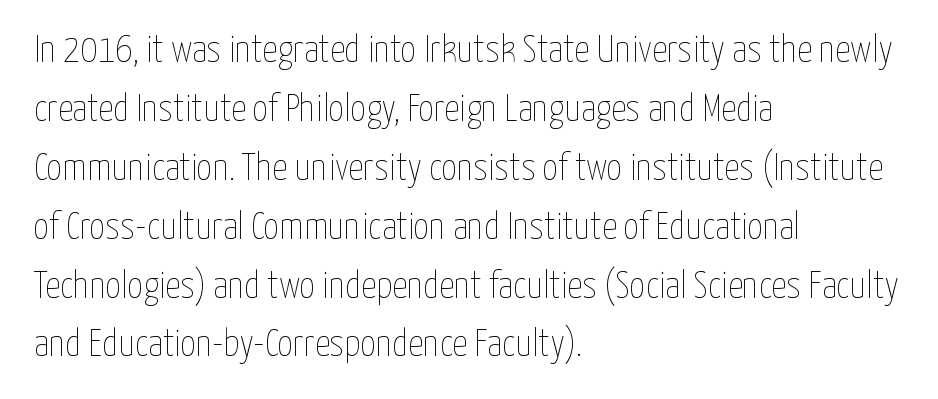
The image shows 38 px thin, condensed type, upright; set left-aligned, normal line spacing (1.55x), normal letter spacing, not underlined; low stroke contrast and a medium x-height.
